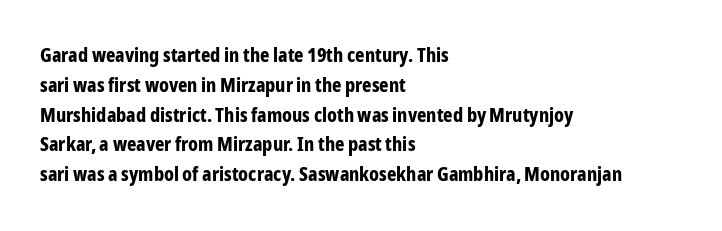
The image shows 20 px bold type, upright; set left-aligned, normal line spacing (1.49x), normal letter spacing, not underlined.
